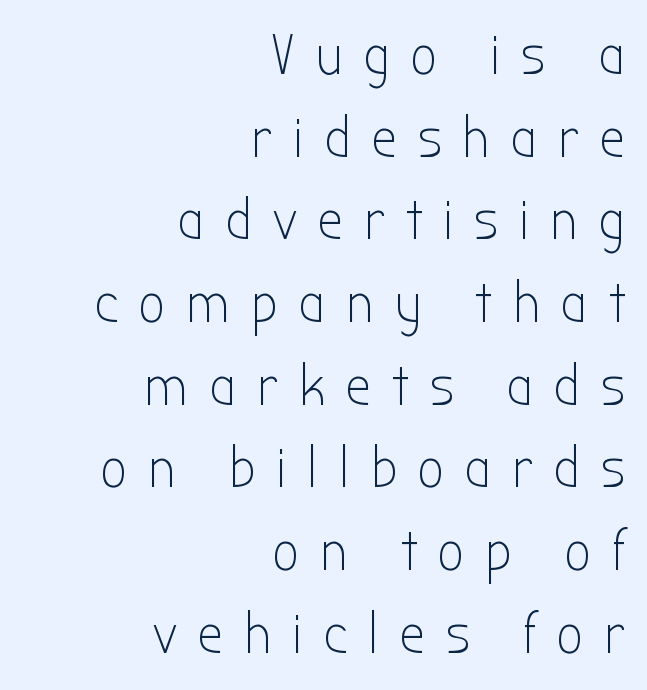
Q: Is the text bold? A: No.
Q: Is the text italic (slanted)? A: No, it is upright.
Q: Is the typeface a serif or a sans-serif typeface? A: Sans-serif.
Q: Is the text underlined? A: No.
Q: How is the paragraph aligned? A: Right-aligned.
Q: Is the spacing between letters normal or unusually wide? A: Unusually wide.
Q: Is the spacing between lines tight, normal or loose? A: Normal.
Q: Width (condensed, normal, or wide)? A: Condensed.
Q: Stroke contrast? A: Low.
Q: x-height? A: Medium.
Q: Monospaced? A: No.
